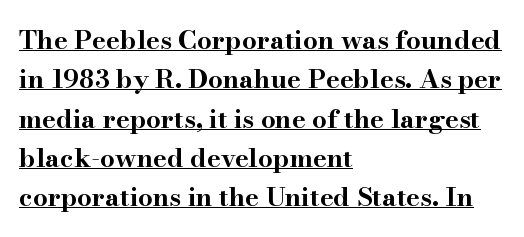
Q: Is the text bold? A: Yes.
Q: Is the text italic (slanted)? A: No, it is upright.
Q: Is the text underlined? A: Yes.
Q: How is the paragraph aligned? A: Left-aligned.
Q: Is the spacing between letters normal or unusually wide? A: Normal.
Q: Is the spacing between lines tight, normal or loose? A: Normal.
